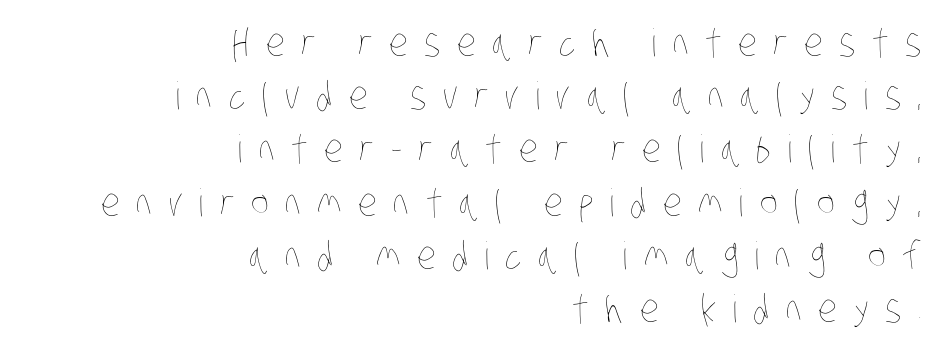
{"bold": "no", "weight": "thin", "width": "condensed", "stroke_contrast": "low", "x_height": "large", "monospaced": "no", "underline": "no", "align": "right", "line_spacing": "normal", "line_spacing_ratio": 1.4, "letter_spacing": "wide", "letter_spacing_em": 0.43, "glyph_px": 38}
